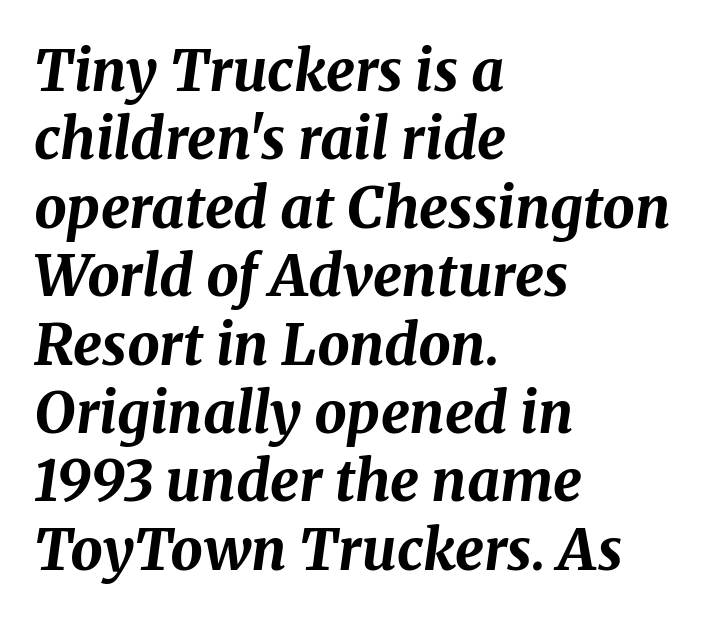
Character widths vary here, with narrow letters taking less room than wide ones. These lines are set flush left with a ragged right edge. As a designer I'd log this as weight 700, bold. A clean baseline with only descenders dipping below it.
